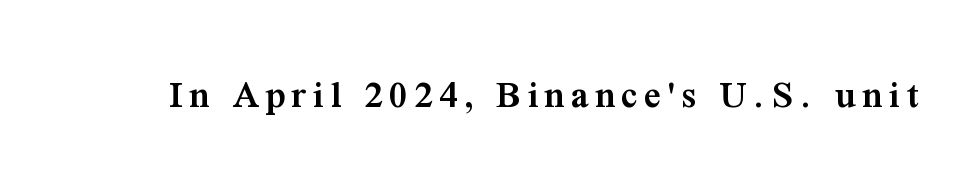
{"serif": "yes", "italic": "no", "bold": "semi", "weight": "semibold", "width": "normal", "stroke_contrast": "medium", "x_height": "medium", "monospaced": "no", "underline": "no", "glyph_px": 41}
